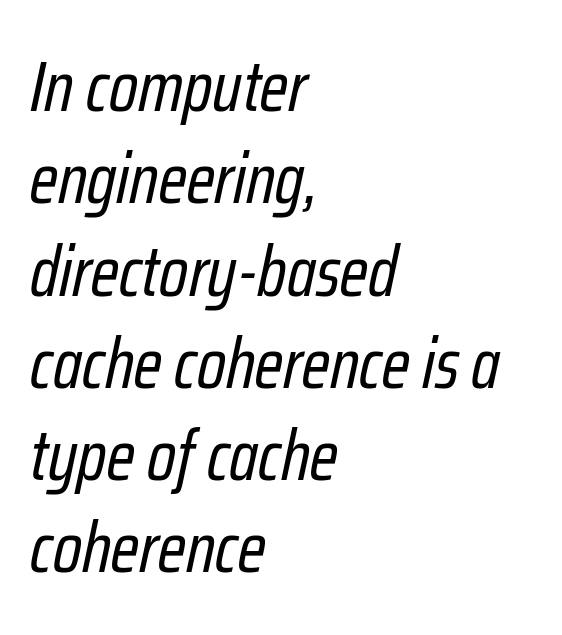
Q: Is the text bold? A: No.
Q: Is the text italic (slanted)? A: Yes, it leans right by about 12 degrees.
Q: Is the text underlined? A: No.
Q: How is the paragraph aligned? A: Left-aligned.
Q: Is the spacing between letters normal or unusually wide? A: Normal.
Q: Is the spacing between lines tight, normal or loose? A: Normal.
Q: Width (condensed, normal, or wide)? A: Condensed.
Q: Stroke contrast? A: Low.
Q: x-height? A: Medium.
Q: Monospaced? A: No.
